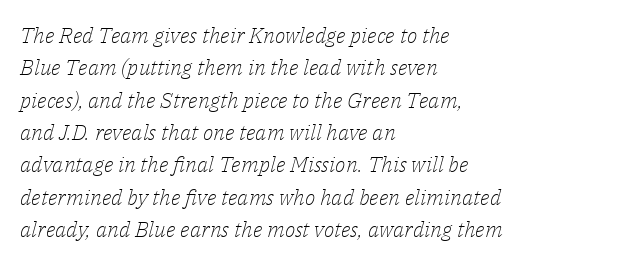
The image shows 22 px text type, italic (leaning right); set left-aligned, normal line spacing (1.47x), normal letter spacing, not underlined.
